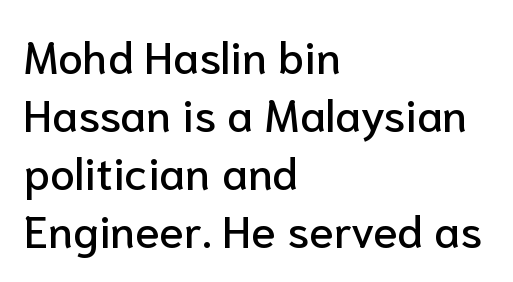
Does the leading feel generous? No, just average. Tall strokes in this sample are plumb rather than angled. Proportional: the letters do not fall into vertical columns. The letters carry no serifs — their stems end cleanly without finishing strokes. The space directly below the letters is spotless.
